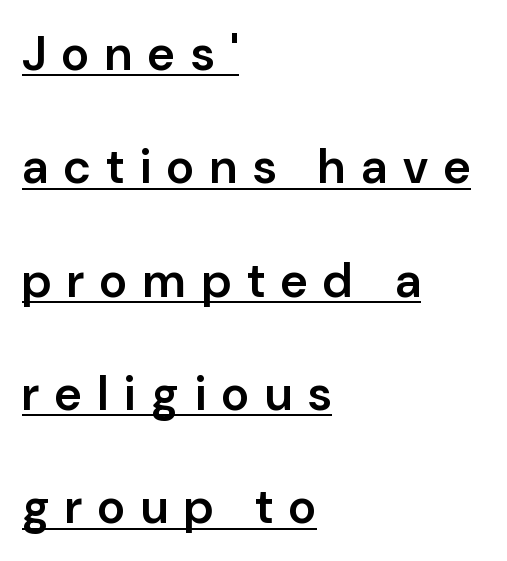
The image shows 48 px semibold sans-serif type, upright; set left-aligned, loose line spacing (2.36x), unusually wide letter spacing (+0.33 em), underlined; low stroke contrast and a medium x-height.
